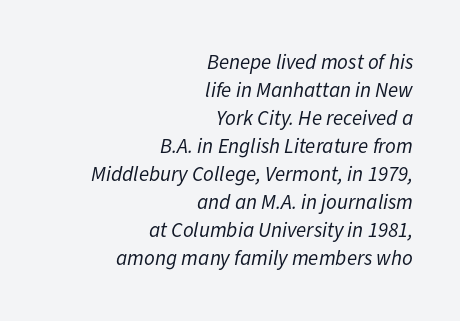
The image shows 21 px text type, italic (leaning right); set right-aligned, normal line spacing (1.33x), normal letter spacing, not underlined.
